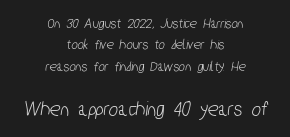
{"underline": "no", "align": "center", "line_spacing": "normal", "line_spacing_ratio": 1.43, "letter_spacing": "normal", "letter_spacing_em": 0.0, "larger_block": "second", "size_ratio": 1.47, "glyph_px": 22}
